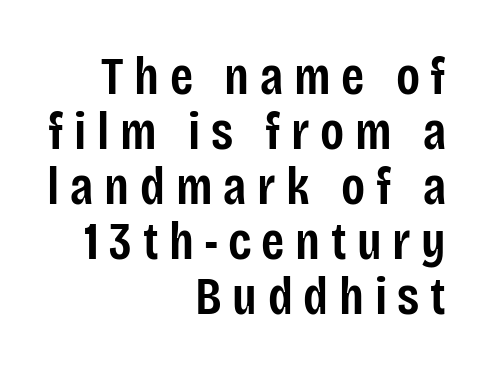
The image shows 53 px semibold, condensed sans-serif type, upright; set right-aligned, tight line spacing (1.04x), unusually wide letter spacing (+0.2 em), not underlined; low stroke contrast and a large x-height.
